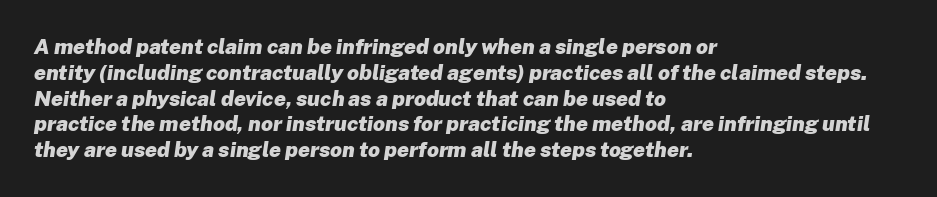
Q: Is the text bold? A: Yes.
Q: Is the text italic (slanted)? A: Yes, it leans right by about 8 degrees.
Q: Is the text underlined? A: No.
Q: How is the paragraph aligned? A: Left-aligned.
Q: Is the spacing between letters normal or unusually wide? A: Normal.
